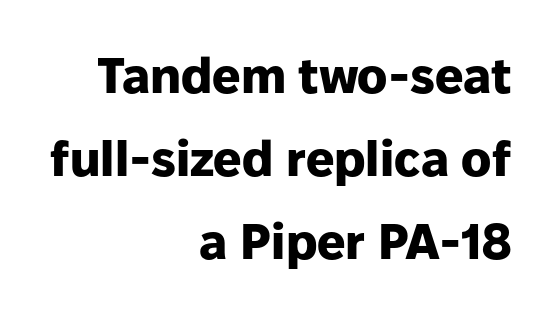
{"serif": "no", "italic": "no", "bold": "yes", "weight": "heavy", "width": "normal", "stroke_contrast": "low", "x_height": "medium", "monospaced": "no", "underline": "no", "align": "right", "line_spacing": "normal", "line_spacing_ratio": 1.66, "letter_spacing": "normal", "letter_spacing_em": 0.0, "glyph_px": 50}
